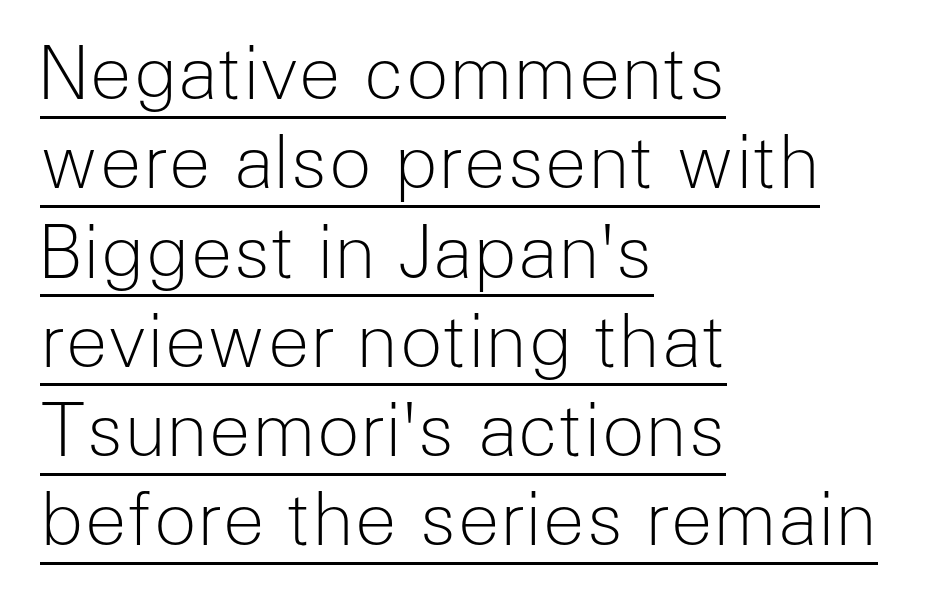
The image shows 72 px light sans-serif type, upright; set left-aligned, line spacing 1.24x, normal letter spacing, underlined; low stroke contrast and a medium x-height.
